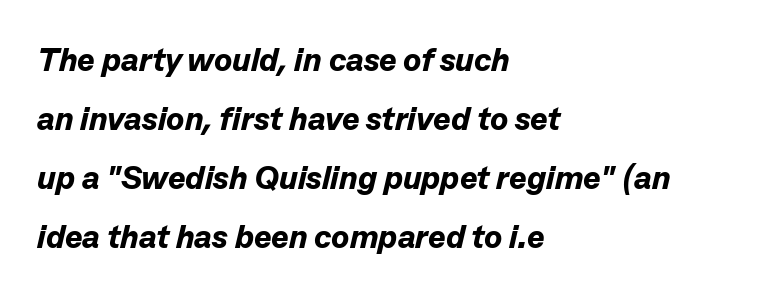
These lines carry a lot of weight — the face is fully bold. In terms of posture, this sample is oblique. Clear beneath every line of the passage. The rendering anchors every line to the left-hand side. The rendering uses natural spacing where letterforms have individual widths.
